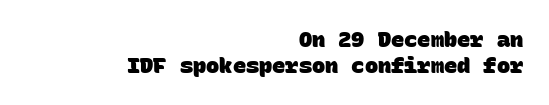
Is the block centered? No — it sits flush against the right margin. No word sits above an underline. What stands out about the letter spacing? Nothing — it is the standard amount. Summary of weight: heavy, a full bold.
